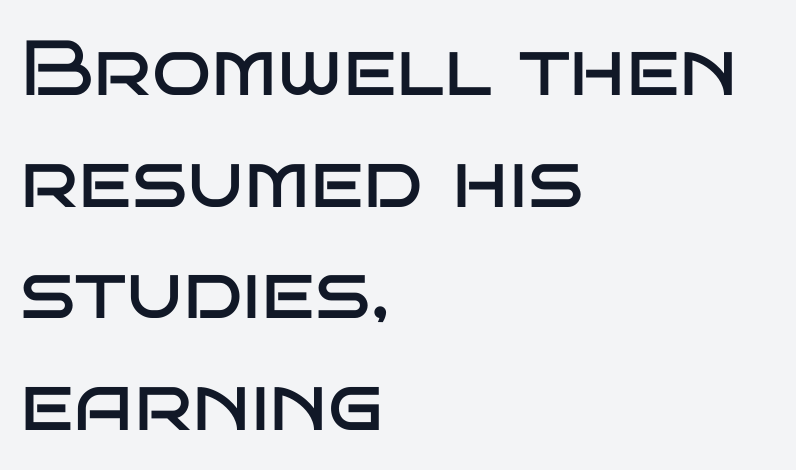
Type style note: lacks serifs. Unbolded letterforms with no extra heft. The passage shown is typed in a proportional face where columns would drift. The letters sit at their default tracking, neither squeezed nor spread. Ordinary non-slanted type is in use.
